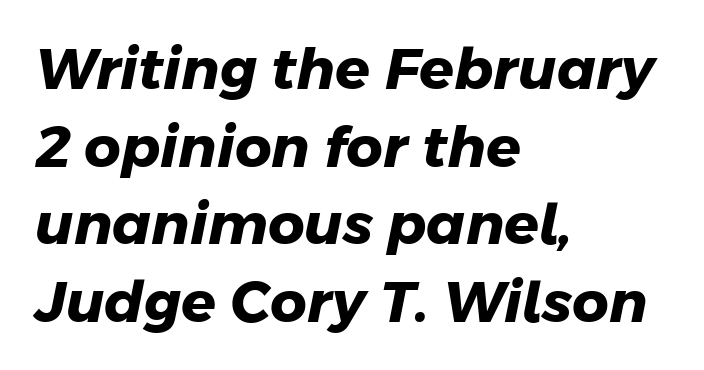
The image shows 57 px heavy sans-serif type; set left-aligned, normal line spacing (1.36x), normal letter spacing, not underlined; low stroke contrast and a medium x-height.
